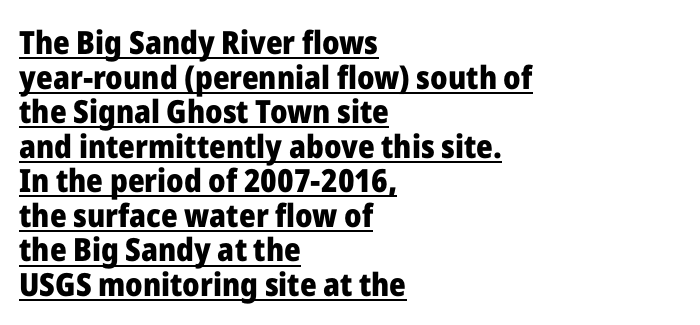
{"serif": "no", "italic": "no", "bold": "yes", "weight": "heavy", "width": "normal", "stroke_contrast": "low", "x_height": "medium", "monospaced": "no", "underline": "yes", "align": "left", "line_spacing": "tight", "line_spacing_ratio": 1.08, "letter_spacing": "normal", "letter_spacing_em": 0.0, "glyph_px": 32}
